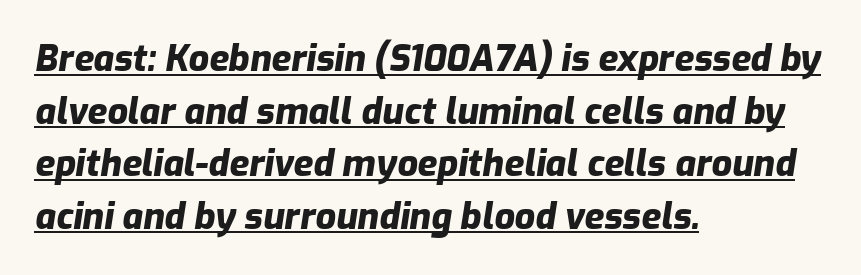
{"italic": "yes", "lean": "right", "slant_degrees": 9, "bold": "yes", "weight": "heavy", "width": "normal", "stroke_contrast": "low", "x_height": "medium", "monospaced": "no", "underline": "yes", "align": "left", "line_spacing": "normal", "line_spacing_ratio": 1.46, "letter_spacing": "normal", "letter_spacing_em": 0.0, "glyph_px": 36}
